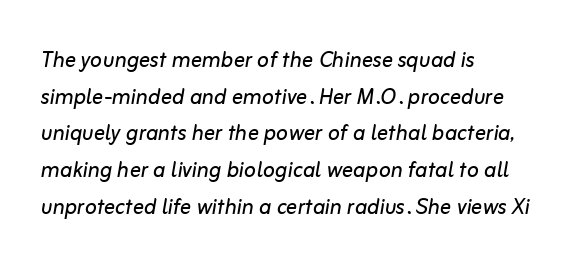
Q: Is the text bold? A: No.
Q: Is the text italic (slanted)? A: Yes, it leans right by about 10 degrees.
Q: Is the text underlined? A: No.
Q: How is the paragraph aligned? A: Left-aligned.
Q: Is the spacing between letters normal or unusually wide? A: Normal.
Q: Is the spacing between lines tight, normal or loose? A: Normal.
Q: Width (condensed, normal, or wide)? A: Normal.
Q: Stroke contrast? A: Low.
Q: x-height? A: Medium.
Q: Monospaced? A: No.
